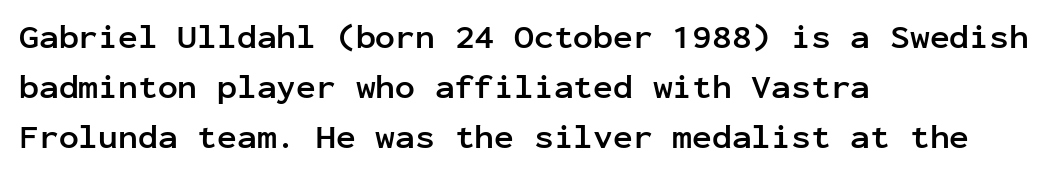
The image shows 33 px semibold sans-serif type, upright, monospaced; set left-aligned, normal line spacing (1.51x), normal letter spacing, not underlined; low stroke contrast and a medium x-height.
